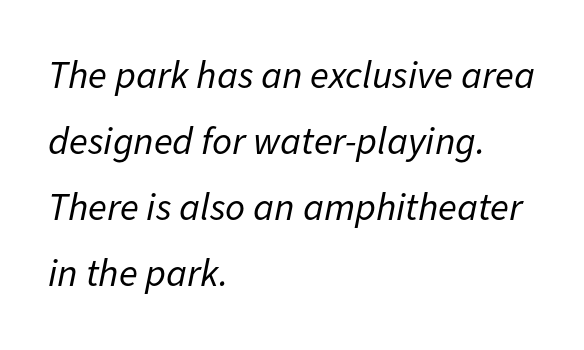
{"italic": "yes", "lean": "right", "slant_degrees": 11, "bold": "no", "weight": "regular", "width": "normal", "stroke_contrast": "low", "x_height": "medium", "monospaced": "no", "underline": "no", "align": "left", "line_spacing": "normal", "line_spacing_ratio": 1.69, "letter_spacing": "normal", "letter_spacing_em": 0.0, "glyph_px": 39}
